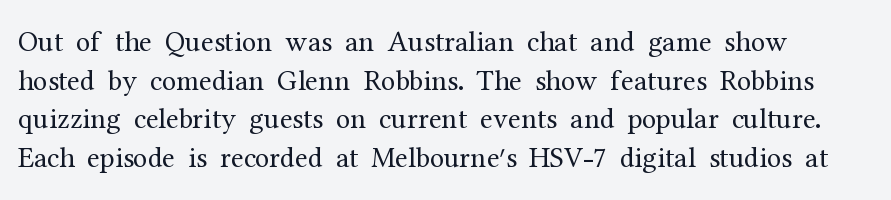
{"serif": "yes", "italic": "no", "bold": "no", "weight": "regular", "width": "normal", "stroke_contrast": "medium", "x_height": "medium", "monospaced": "no", "underline": "no", "align": "left", "line_spacing": "normal", "line_spacing_ratio": 1.33, "letter_spacing": "normal", "letter_spacing_em": 0.0, "glyph_px": 29}
